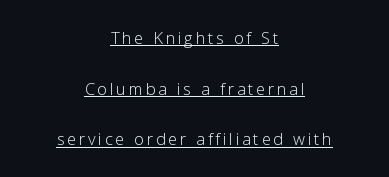
The image shows 22 px text type, upright; set centered, loose line spacing (2.3x), underlined.
